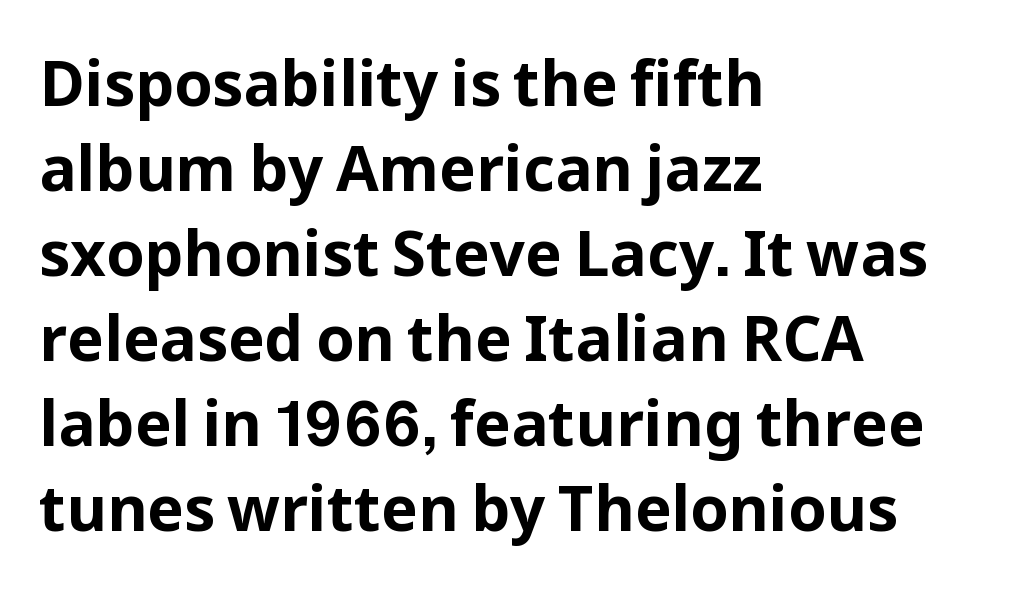
Q: Is the text bold? A: Yes.
Q: Is the text italic (slanted)? A: No, it is upright.
Q: Is the typeface a serif or a sans-serif typeface? A: Sans-serif.
Q: Is the text underlined? A: No.
Q: How is the paragraph aligned? A: Left-aligned.
Q: Is the spacing between letters normal or unusually wide? A: Normal.
Q: Is the spacing between lines tight, normal or loose? A: Normal.
Q: Width (condensed, normal, or wide)? A: Normal.
Q: Stroke contrast? A: Low.
Q: x-height? A: Medium.
Q: Monospaced? A: No.
